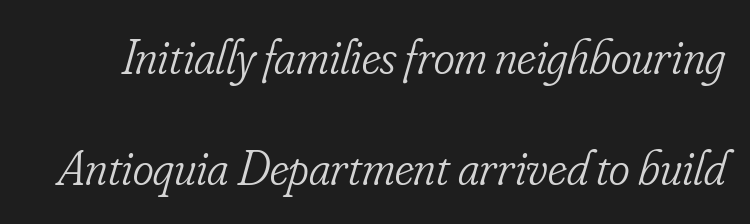
The image shows 50 px light, condensed serif type, italic (leaning right); set loose line spacing (2.23x), normal letter spacing, not underlined; low stroke contrast and a small x-height.
